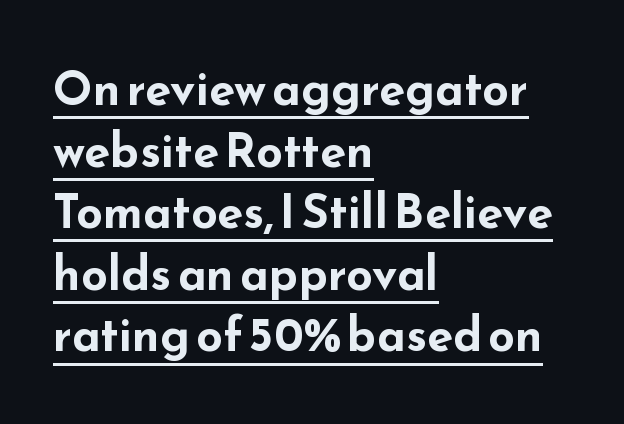
The image shows 47 px bold, wide sans-serif type, upright; set left-aligned, normal line spacing (1.31x), normal letter spacing, underlined; low stroke contrast and a small x-height.
